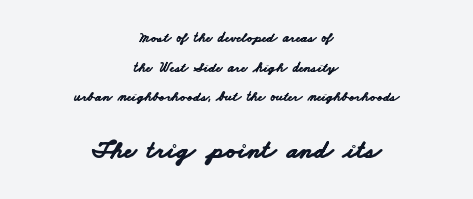
The image shows 26 px bold type; set centered, loose line spacing (2.11x), normal letter spacing, not underlined; the second (bottom) block is 1.86x larger.
